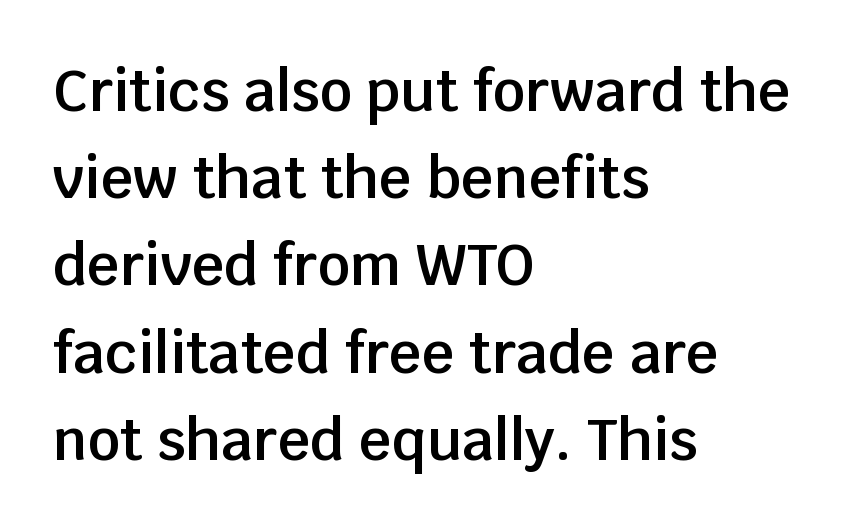
The passage shown is typed in a proportional face where columns would drift. Short note: letters normally spaced. Bare-footed words on every line. The leading is moderate, giving the passage an even texture.
